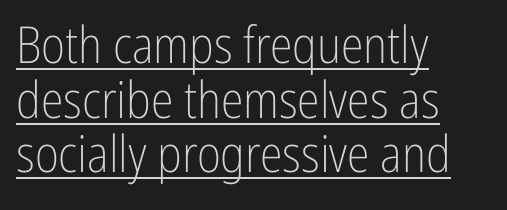
The lettering stays uniformly vertical, giving the passage a roman look. This sample is left-justified, so line endings fall wherever the words run out. The typeface has the unassuming heft of standard copy or less. Note the varied advance widths — an 'i' is clearly narrower than an 'm'. Leading is clearly below the norm, producing a dense column. These lines keep a tight, regular rhythm from letter to letter.
